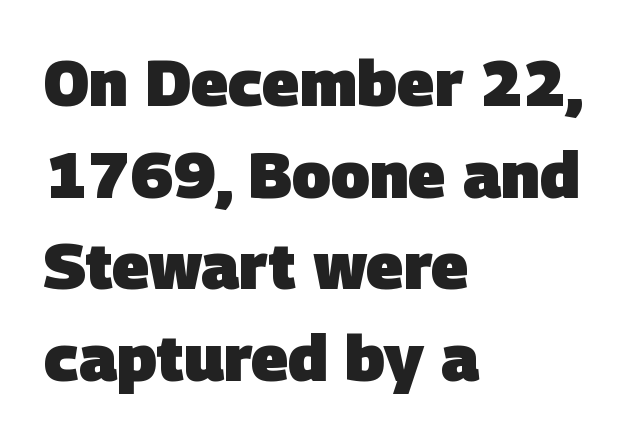
Proportional: the letters do not fall into vertical columns. The passage shown is typeset with a sans-serif family. Decoration check: the copy has no underline. Vertical spacing — default. The horizontal fit of the characters is conventional and even. Short and long lines alike share a common starting point at left.
